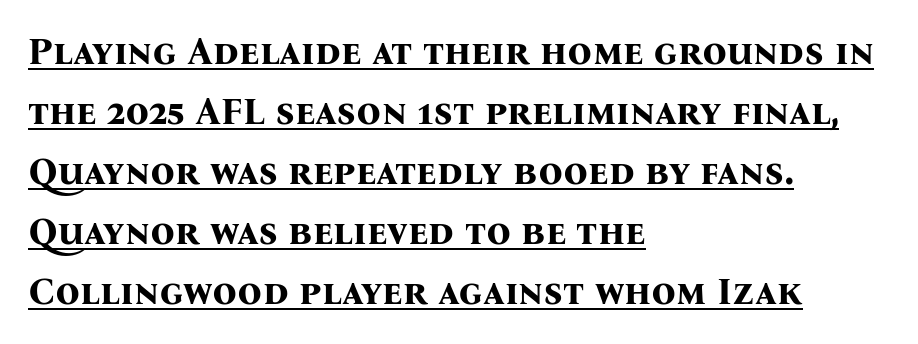
The image shows 38 px bold serif type, upright; set left-aligned, normal line spacing (1.58x), normal letter spacing, underlined; medium stroke contrast and a medium x-height.
